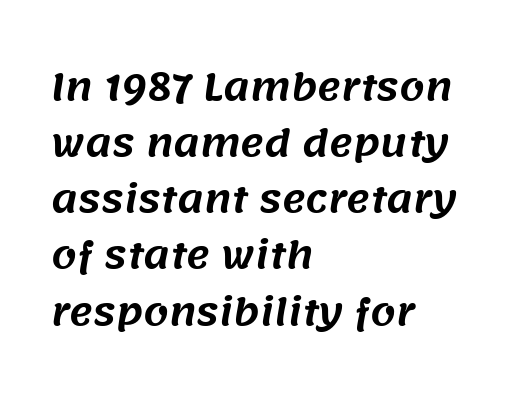
Q: Is the typeface a serif or a sans-serif typeface? A: Sans-serif.
Q: Is the text underlined? A: No.
Q: How is the paragraph aligned? A: Left-aligned.
Q: Is the spacing between letters normal or unusually wide? A: Normal.
Q: Is the spacing between lines tight, normal or loose? A: Normal.
Q: Width (condensed, normal, or wide)? A: Normal.
Q: Stroke contrast? A: Medium.
Q: x-height? A: Large.
Q: Monospaced? A: No.
